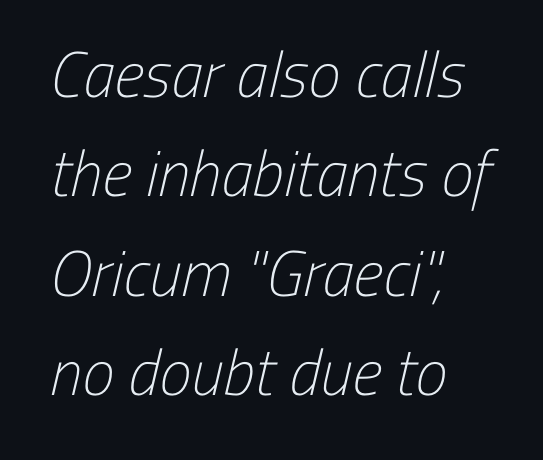
{"serif": "no", "bold": "no", "weight": "light", "width": "condensed", "stroke_contrast": "low", "x_height": "medium", "monospaced": "no", "underline": "no", "align": "left", "line_spacing": "normal", "line_spacing_ratio": 1.53, "letter_spacing": "normal", "letter_spacing_em": 0.0, "glyph_px": 65}
